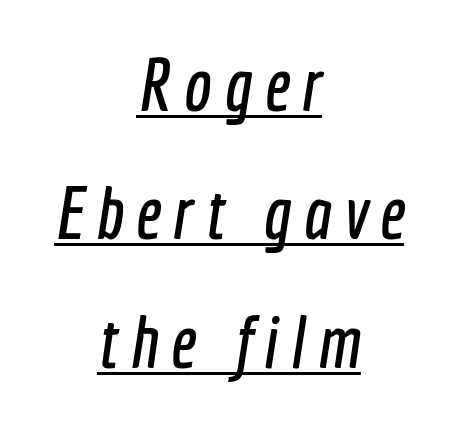
Q: Is the typeface a serif or a sans-serif typeface? A: Sans-serif.
Q: Is the text underlined? A: Yes.
Q: How is the paragraph aligned? A: Centered.
Q: Width (condensed, normal, or wide)? A: Condensed.
Q: x-height? A: Medium.
Q: Monospaced? A: No.
